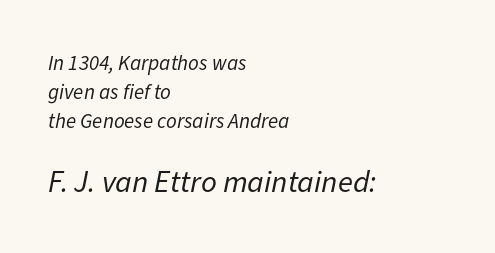
{"italic": "yes", "lean": "right", "slant_degrees": 11, "bold": "no", "weight": "regular", "width": "normal", "stroke_contrast": "low", "x_height": "medium", "monospaced": "no", "underline": "no", "align": "left", "line_spacing": "normal", "line_spacing_ratio": 1.38, "letter_spacing": "normal", "letter_spacing_em": 0.0, "larger_block": "second", "size_ratio": 1.48, "glyph_px": 31}
